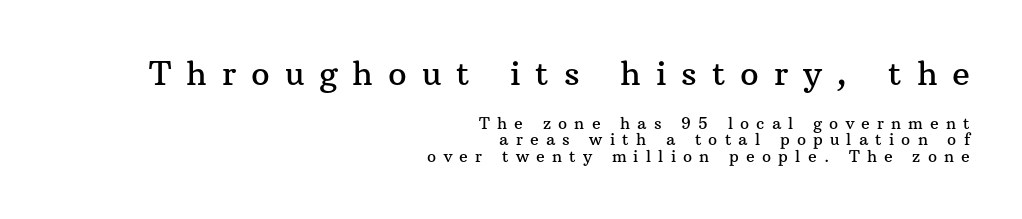
Larger block? The one above; the one below is distinctly smaller. In terms of posture, this sample is upright. Every row of glyphs terminates at an identical x-position on the right. To sum up the face: it has serifs. The face used here is rendered with a markedly widened letterfit. Students, observe: this is what under-led, compact text looks like.
